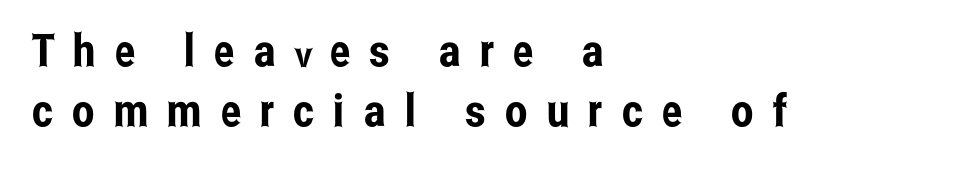
Q: Is the text italic (slanted)? A: No, it is upright.
Q: Is the typeface a serif or a sans-serif typeface? A: Sans-serif.
Q: Is the text underlined? A: No.
Q: How is the paragraph aligned? A: Left-aligned.
Q: Is the spacing between letters normal or unusually wide? A: Unusually wide.
Q: Is the spacing between lines tight, normal or loose? A: Normal.
Q: Width (condensed, normal, or wide)? A: Condensed.
Q: Stroke contrast? A: Low.
Q: x-height? A: Medium.
Q: Monospaced? A: No.
